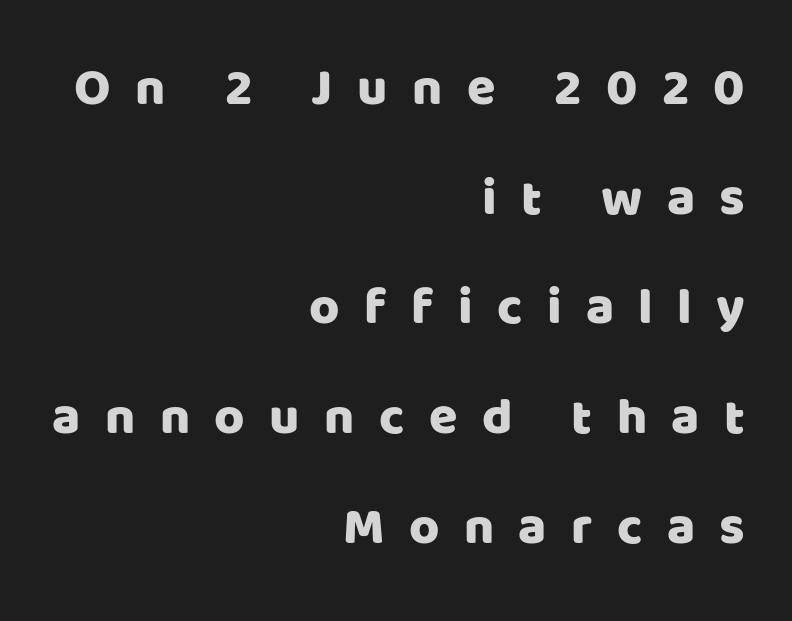
If you drew a line through each stem, it would be perfectly vertical. This rendering widens character spacing well past its baseline value. Whoever set this chose breathing room over compactness in the vertical rhythm. Unmarked baselines from the first word to the last. This sample has the flowing, uneven cadence of proportional lettering.
